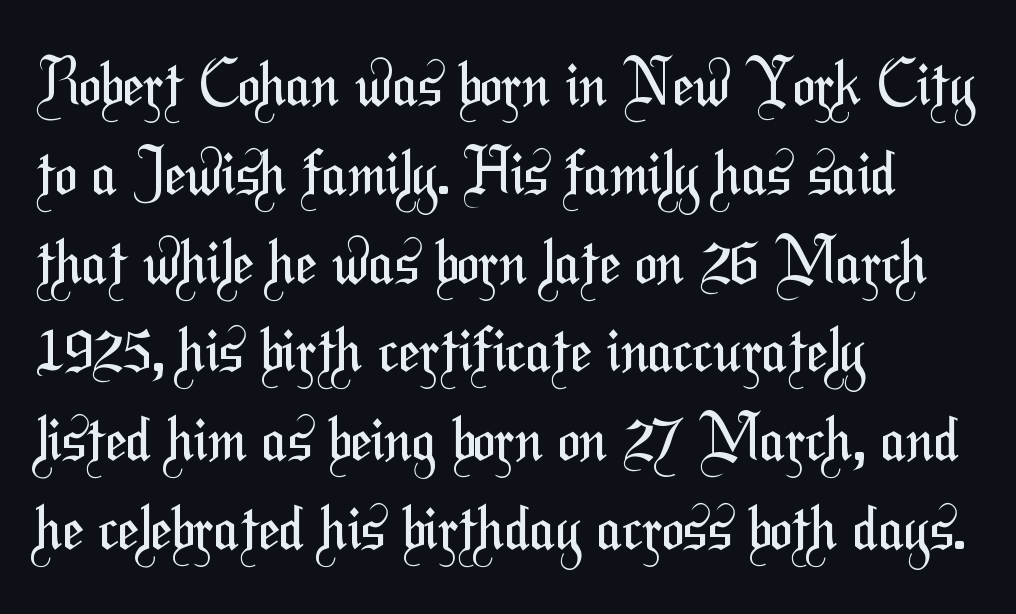
The image shows 60 px regular-weight, condensed sans-serif type; set left-aligned, normal line spacing (1.48x), normal letter spacing, not underlined; medium stroke contrast and a medium x-height.
